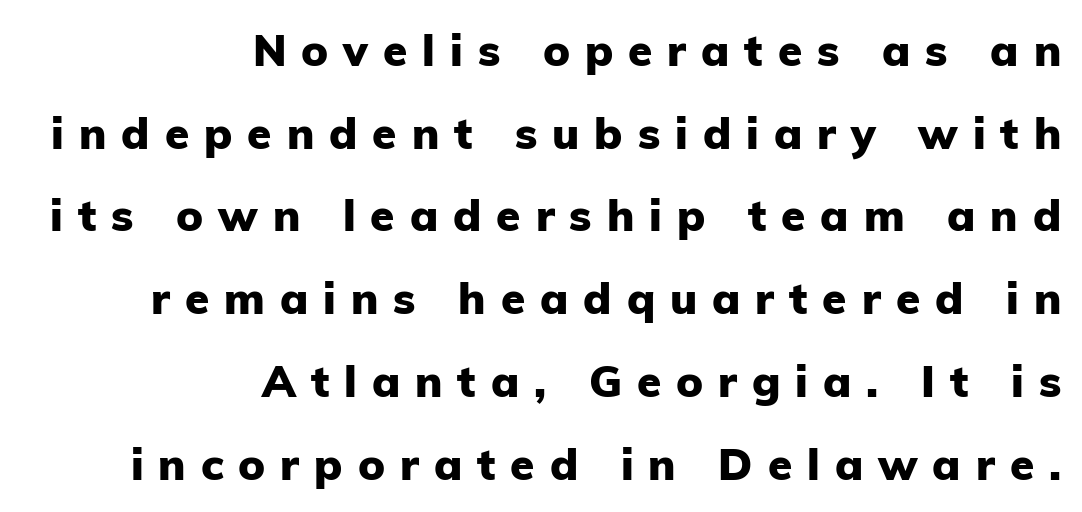
The image shows 44 px heavy sans-serif type, upright; set right-aligned, line spacing 1.88x, unusually wide letter spacing (+0.34 em), not underlined; low stroke contrast and a medium x-height.
